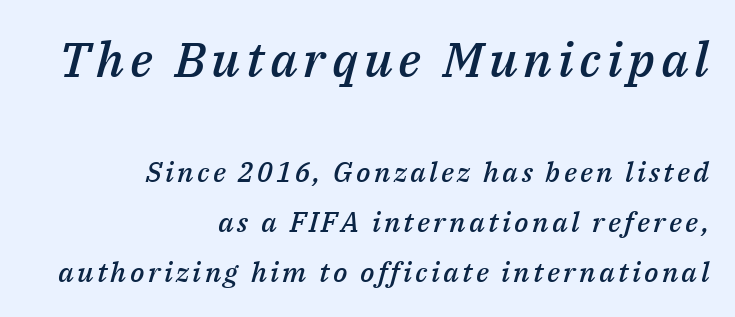
{"italic": "yes", "lean": "right", "slant_degrees": 14, "bold": "semi", "weight": "semibold", "width": "normal", "stroke_contrast": "medium", "x_height": "medium", "monospaced": "no", "underline": "no", "align": "right", "line_spacing_ratio": 1.79, "larger_block": "first", "size_ratio": 1.75, "glyph_px": 49}
